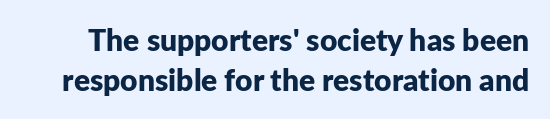
The image shows 30 px bold sans-serif type, upright; set normal line spacing (1.32x), normal letter spacing, not underlined; low stroke contrast and a medium x-height.
